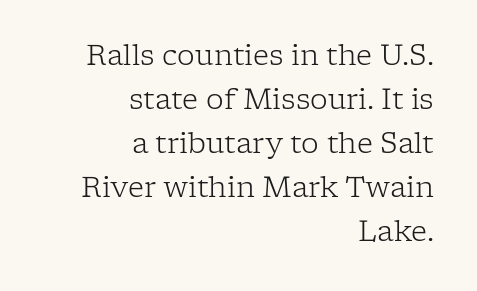
Q: Is the text bold? A: No.
Q: Is the text italic (slanted)? A: No, it is upright.
Q: Is the typeface a serif or a sans-serif typeface? A: Serif.
Q: Is the text underlined? A: No.
Q: How is the paragraph aligned? A: Right-aligned.
Q: Is the spacing between letters normal or unusually wide? A: Normal.
Q: Is the spacing between lines tight, normal or loose? A: Normal.
Q: Width (condensed, normal, or wide)? A: Normal.
Q: Stroke contrast? A: Low.
Q: x-height? A: Medium.
Q: Monospaced? A: No.
